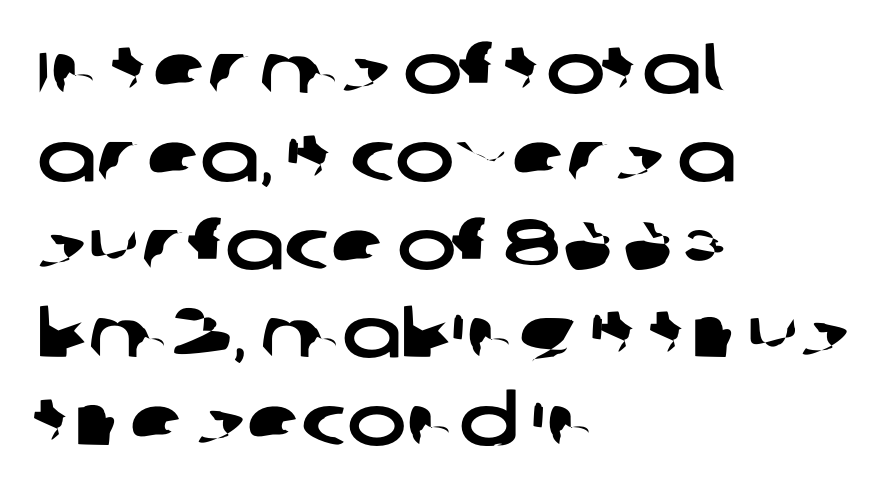
Q: Is the typeface a serif or a sans-serif typeface? A: Sans-serif.
Q: Is the text underlined? A: No.
Q: How is the paragraph aligned? A: Left-aligned.
Q: Is the spacing between letters normal or unusually wide? A: Normal.
Q: Width (condensed, normal, or wide)? A: Wide.
Q: Stroke contrast? A: Low.
Q: x-height? A: Large.
Q: Monospaced? A: No.
